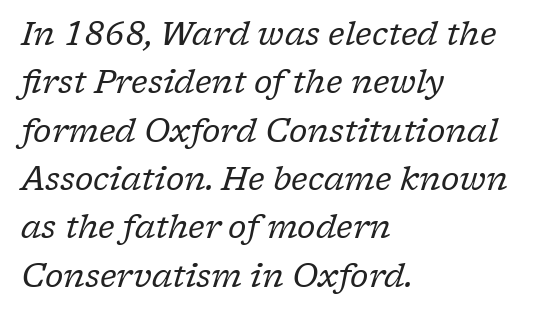
In terms of posture, this sample is oblique. Note the varied advance widths — an 'i' is clearly narrower than an 'm'. Observe the ordinary spacing: letters are neighbours, not strangers. To sum up the face: it has serifs.
